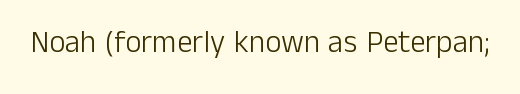
Q: Is the text bold? A: No.
Q: Is the text italic (slanted)? A: No, it is upright.
Q: Is the typeface a serif or a sans-serif typeface? A: Sans-serif.
Q: Is the text underlined? A: No.
Q: Is the spacing between letters normal or unusually wide? A: Normal.
Q: Width (condensed, normal, or wide)? A: Normal.
Q: Stroke contrast? A: Low.
Q: x-height? A: Medium.
Q: Monospaced? A: No.
